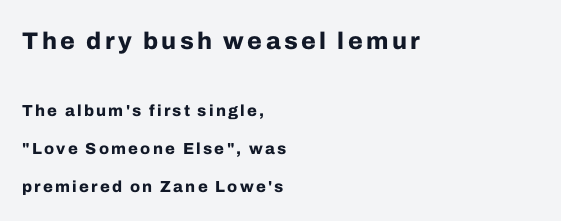
Nope, not italic — everything's standing straight. Where is the straight margin? On the left. Interline gaps are noticeably wide in this sample. Summary of weight: heavy, a full bold.
